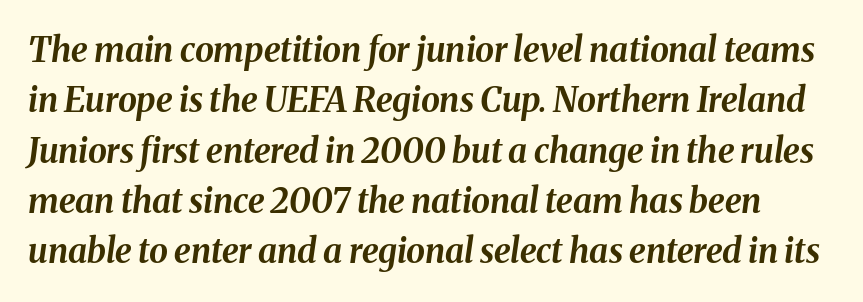
{"italic": "yes", "lean": "right", "slant_degrees": 8, "bold": "yes", "weight": "bold", "width": "normal", "stroke_contrast": "medium", "x_height": "medium", "monospaced": "no", "underline": "no", "line_spacing": "normal", "line_spacing_ratio": 1.48, "letter_spacing": "normal", "letter_spacing_em": 0.0, "glyph_px": 34}
